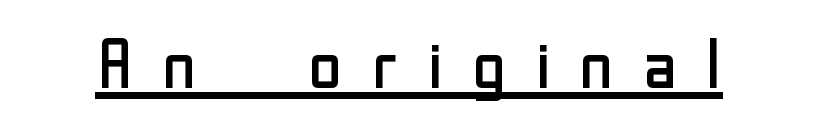
Q: Is the text bold? A: No.
Q: Is the text italic (slanted)? A: No, it is upright.
Q: Is the typeface a serif or a sans-serif typeface? A: Sans-serif.
Q: Is the text underlined? A: Yes.
Q: Is the spacing between letters normal or unusually wide? A: Unusually wide.
Q: Width (condensed, normal, or wide)? A: Normal.
Q: Stroke contrast? A: Low.
Q: x-height? A: Medium.
Q: Monospaced? A: No.
